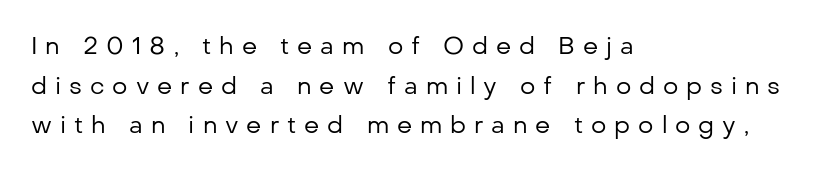
{"italic": "no", "bold": "no", "underline": "no", "align": "left", "line_spacing": "normal", "line_spacing_ratio": 1.65, "letter_spacing": "wide", "letter_spacing_em": 0.33, "glyph_px": 24}
